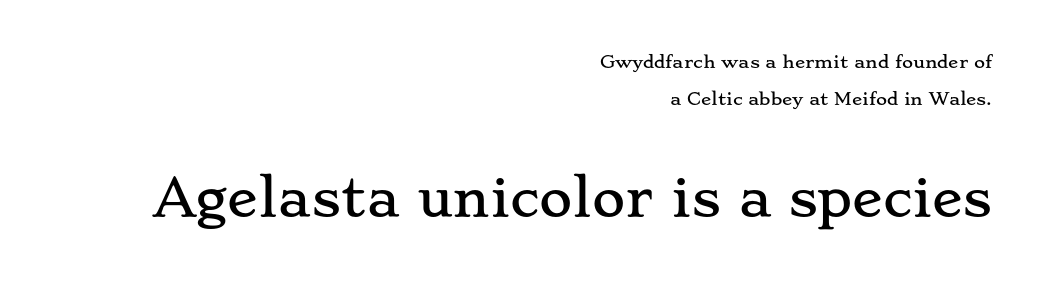
The space beneath each line is pristine and unruled. The passage shown is typed in a proportional face where columns would drift. Quick note: not italic, upright. The passage is arranged like a letterhead date or caption credit — flush right. Observe the ordinary spacing: letters are neighbours, not strangers.
